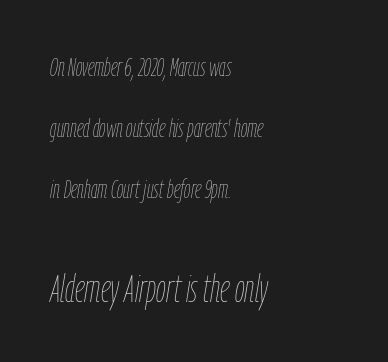
{"italic": "yes", "lean": "right", "slant_degrees": 9, "bold": "no", "weight": "thin", "width": "condensed", "stroke_contrast": "low", "x_height": "medium", "monospaced": "no", "underline": "no", "align": "left", "line_spacing": "loose", "line_spacing_ratio": 2.35, "letter_spacing": "normal", "letter_spacing_em": 0.0, "larger_block": "second", "size_ratio": 1.5, "glyph_px": 39}
